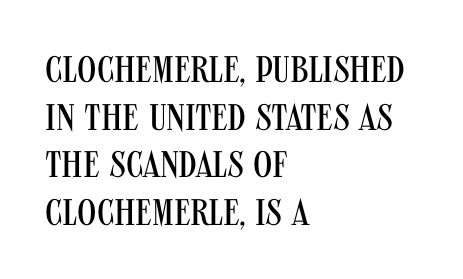
{"serif": "no", "italic": "no", "bold": "no", "weight": "regular", "width": "condensed", "stroke_contrast": "medium", "x_height": "large", "monospaced": "no", "underline": "no", "align": "left", "line_spacing": "normal", "line_spacing_ratio": 1.29, "letter_spacing": "normal", "letter_spacing_em": 0.0, "glyph_px": 37}
